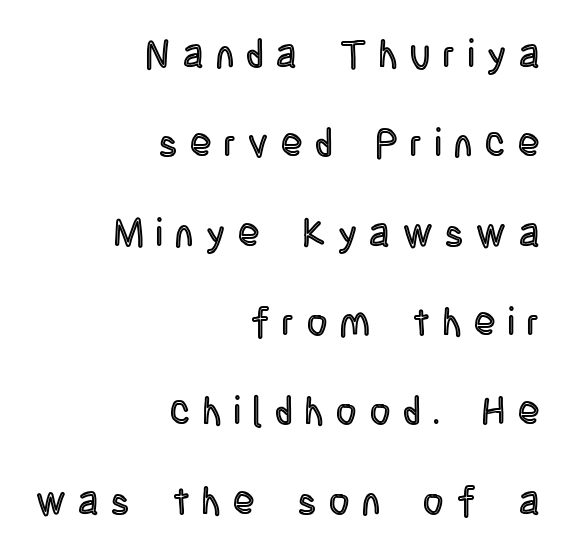
{"italic": "no", "width": "condensed", "x_height": "large", "monospaced": "no", "underline": "no", "align": "right", "line_spacing": "loose", "line_spacing_ratio": 2.29, "letter_spacing": "wide", "letter_spacing_em": 0.33, "glyph_px": 39}
